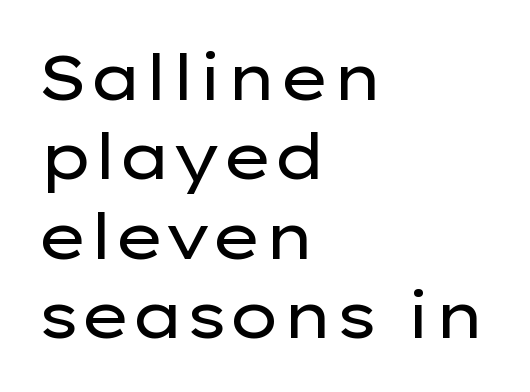
Caption: face not bold, strokes unweighted. Notice how descenders clear the ascenders below comfortably — that's standard leading. No feet cap the strokes, marking this as sans-serif type. You can tell it's not italic because the verticals are truly vertical.
